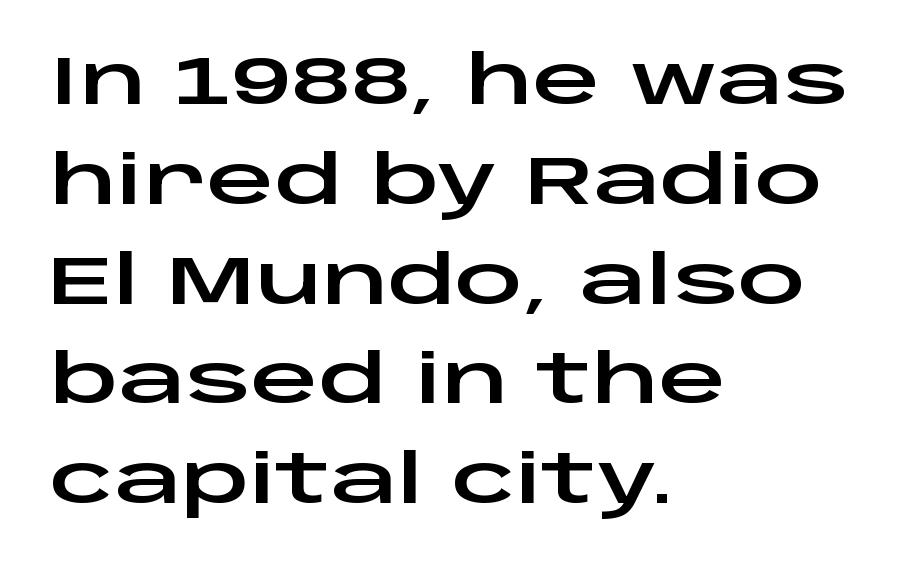
The image shows 67 px wide sans-serif type, upright; set left-aligned, normal line spacing (1.49x), normal letter spacing, not underlined; low stroke contrast and a large x-height.
